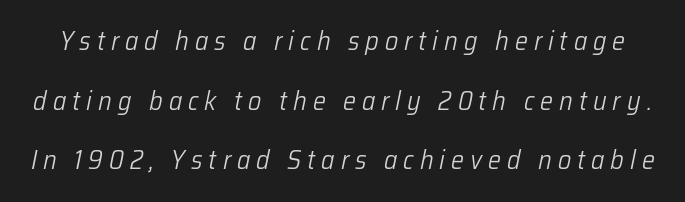
{"italic": "yes", "lean": "right", "slant_degrees": 12, "bold": "no", "underline": "no", "line_spacing": "loose", "line_spacing_ratio": 2.29, "letter_spacing": "wide", "letter_spacing_em": 0.23, "glyph_px": 26}
